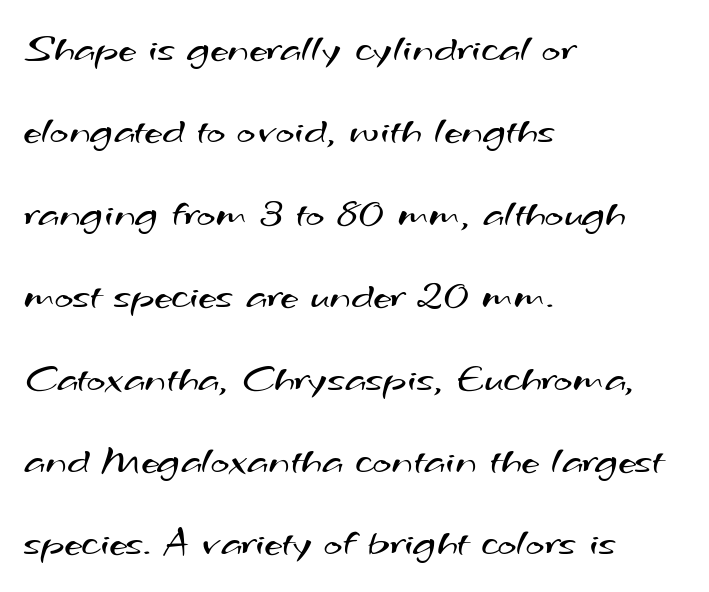
{"serif": "no", "bold": "no", "weight": "regular", "width": "wide", "stroke_contrast": "medium", "x_height": "small", "monospaced": "no", "underline": "no", "align": "left", "line_spacing": "loose", "line_spacing_ratio": 2.06, "letter_spacing": "normal", "letter_spacing_em": 0.0, "glyph_px": 40}
